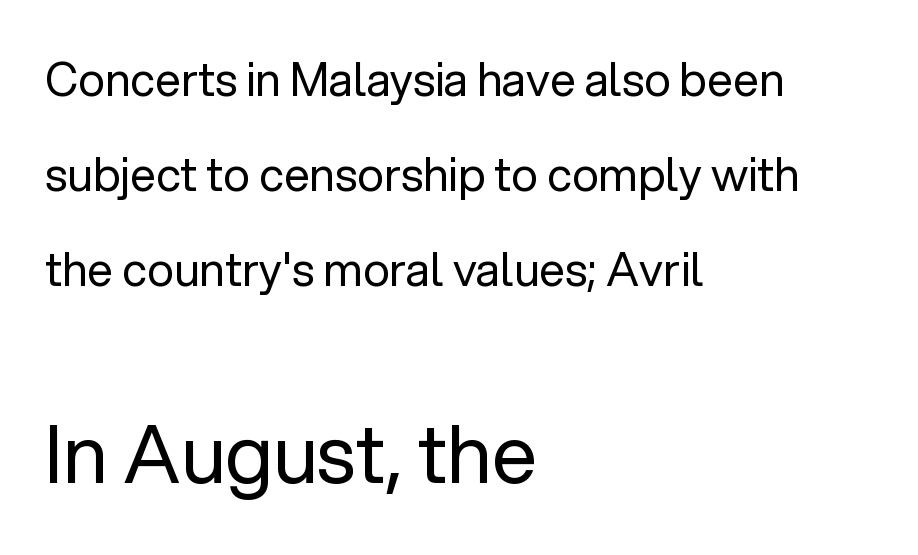
The image shows 80 px regular-weight sans-serif type, upright; set left-aligned, loose line spacing (2.07x), normal letter spacing, not underlined; the second (bottom) block is 1.74x larger; low stroke contrast and a medium x-height.
